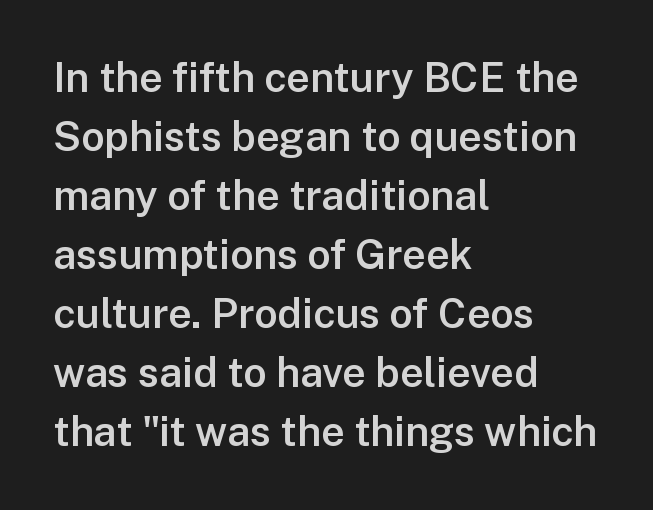
{"serif": "no", "italic": "no", "bold": "semi", "weight": "semibold", "width": "normal", "stroke_contrast": "low", "x_height": "medium", "monospaced": "no", "underline": "no", "align": "left", "line_spacing": "normal", "line_spacing_ratio": 1.44, "letter_spacing": "normal", "letter_spacing_em": 0.0, "glyph_px": 41}
